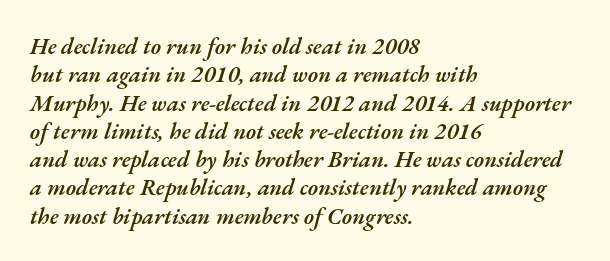
Q: Is the text bold? A: Semi-bold.
Q: Is the text italic (slanted)? A: Yes, it leans right by about 17 degrees.
Q: Is the text underlined? A: No.
Q: How is the paragraph aligned? A: Left-aligned.
Q: Is the spacing between letters normal or unusually wide? A: Normal.
